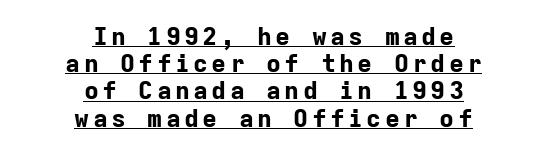
{"italic": "no", "bold": "yes", "underline": "yes", "align": "center", "line_spacing": "tight", "line_spacing_ratio": 1.09, "glyph_px": 25}
